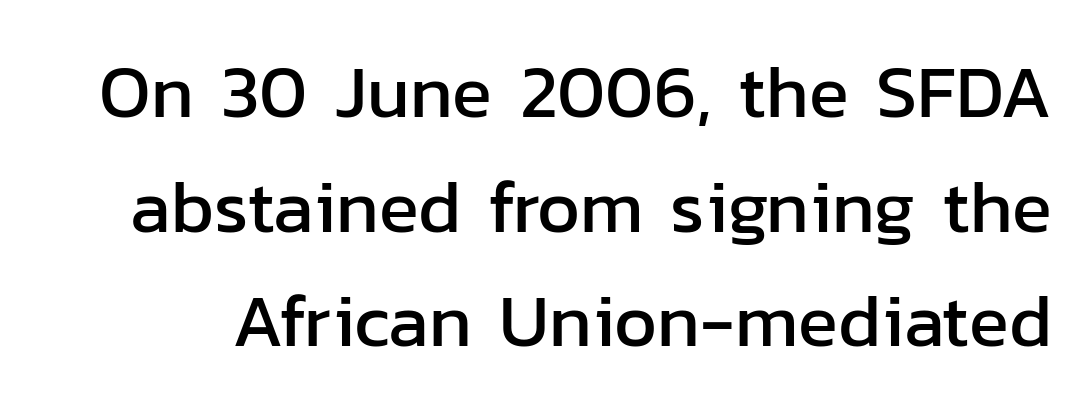
The rendering uses natural spacing where letterforms have individual widths. The tracking reads as untouched default to a designer's eye. Unmarked baselines from the first word to the last. What's the leading like? Ordinary, nothing unusual. The letters carry no serifs — their stems end cleanly without finishing strokes. If you drew a line through each stem, it would be perfectly vertical.
